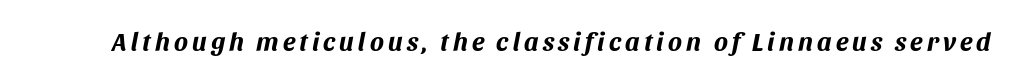
Q: Is the text bold? A: Yes.
Q: Is the text italic (slanted)? A: Yes, it leans right by about 11 degrees.
Q: Is the text underlined? A: No.
